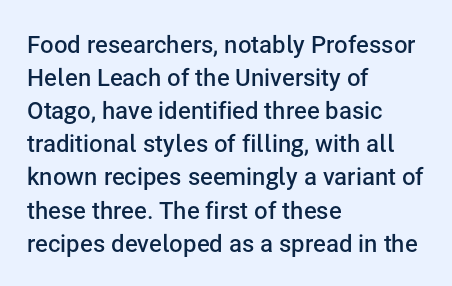
Q: Is the text bold? A: Semi-bold.
Q: Is the text italic (slanted)? A: No, it is upright.
Q: Is the text underlined? A: No.
Q: How is the paragraph aligned? A: Left-aligned.
Q: Is the spacing between letters normal or unusually wide? A: Normal.
Q: Is the spacing between lines tight, normal or loose? A: Normal.
